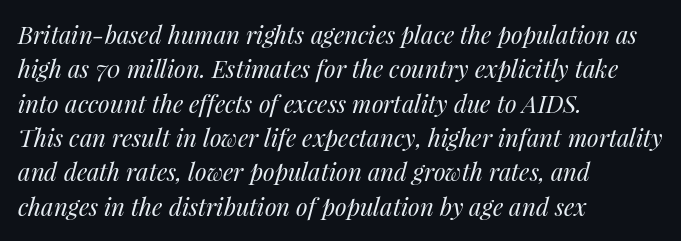
The line texture is even and compact thanks to regular tracking. Horizontal alignment here is leftward, the default for most running prose. How would I describe the line gaps? Plain and ordinary. Every character sits at an angle, as italics do. No heavy texture on the line: the type isn't bold.
